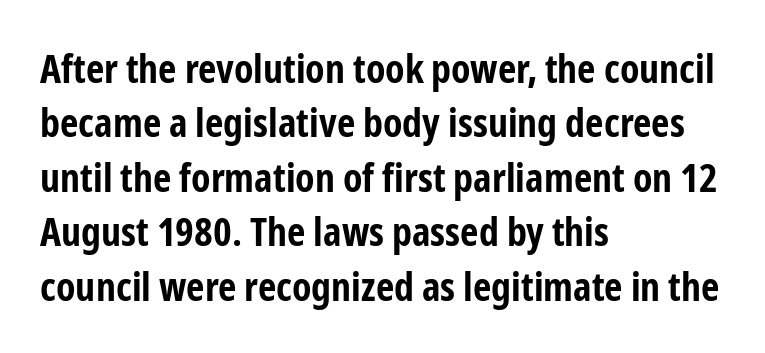
Whoever set this chose a conventional vertical rhythm. Is the type bold? Yes — the strokes are clearly thick and heavy. Nobody drew a line under any word here. The rendering keeps characters at their native spacing. What kind of face is this? One without serifs — a sans.
